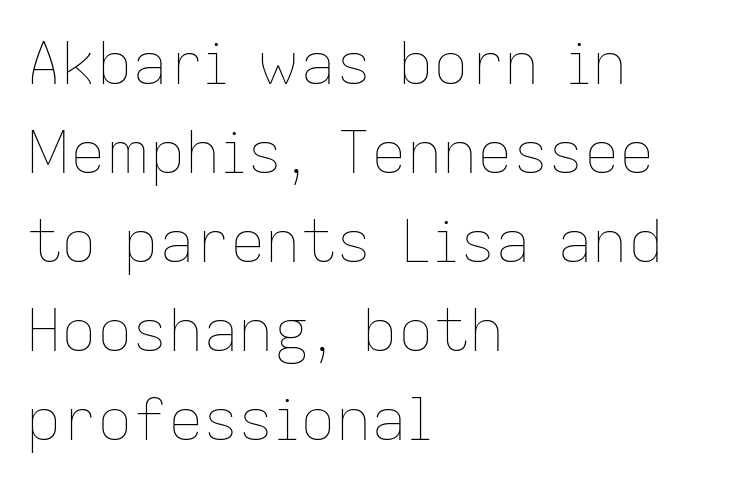
The image shows 59 px thin type, upright; set left-aligned, normal line spacing (1.51x), normal letter spacing, not underlined; low stroke contrast and a medium x-height.
